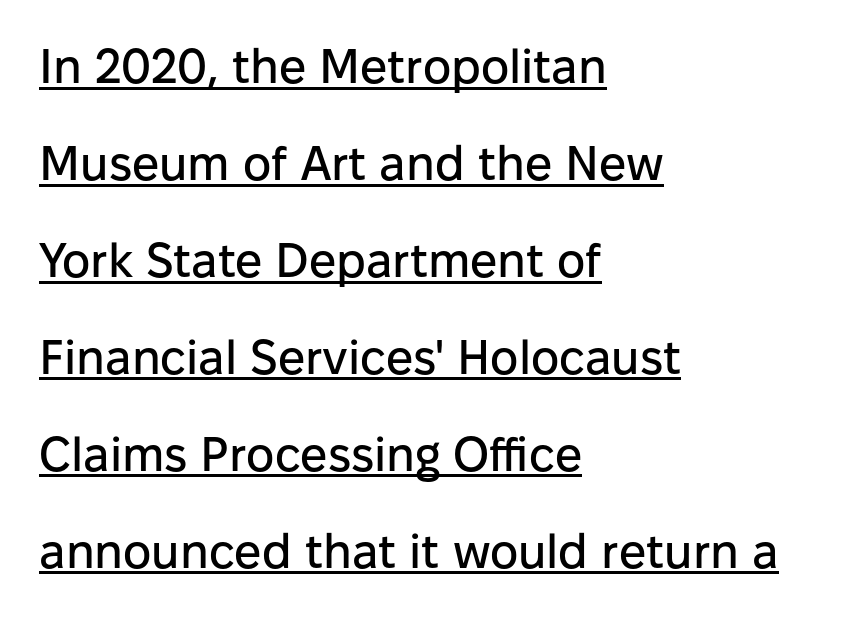
{"serif": "no", "italic": "no", "width": "normal", "stroke_contrast": "low", "x_height": "medium", "monospaced": "no", "underline": "yes", "align": "left", "line_spacing": "loose", "line_spacing_ratio": 2.02, "letter_spacing": "normal", "letter_spacing_em": 0.0, "glyph_px": 48}
